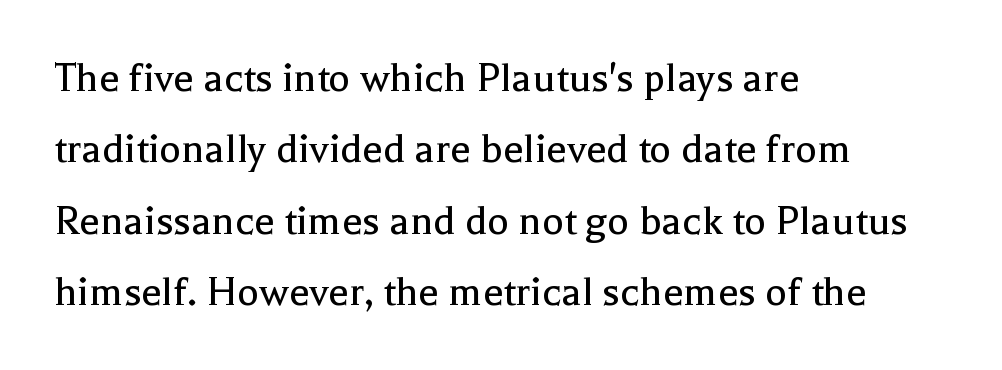
Q: Is the text bold? A: No.
Q: Is the text italic (slanted)? A: No, it is upright.
Q: Is the typeface a serif or a sans-serif typeface? A: Serif.
Q: Is the text underlined? A: No.
Q: How is the paragraph aligned? A: Left-aligned.
Q: Is the spacing between letters normal or unusually wide? A: Normal.
Q: Is the spacing between lines tight, normal or loose? A: Normal.
Q: Width (condensed, normal, or wide)? A: Normal.
Q: x-height? A: Medium.
Q: Monospaced? A: No.
